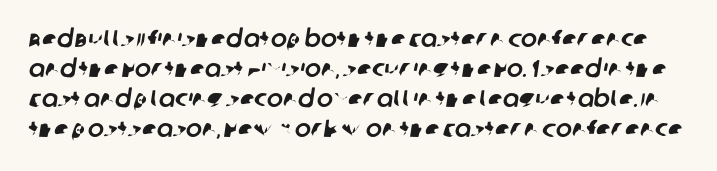
{"underline": "no", "line_spacing": "normal", "line_spacing_ratio": 1.25, "letter_spacing": "normal", "letter_spacing_em": 0.0, "glyph_px": 24}
